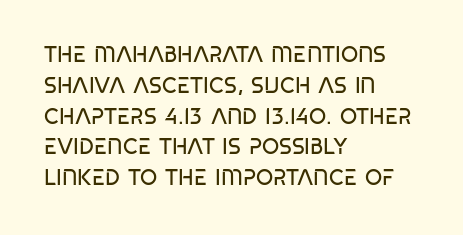
{"bold": "no", "underline": "no", "align": "left", "line_spacing": "normal", "line_spacing_ratio": 1.4, "letter_spacing": "normal", "letter_spacing_em": 0.0, "glyph_px": 22}
